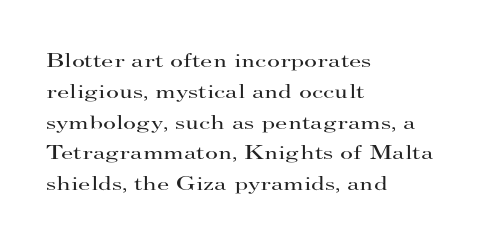
Q: Is the text bold? A: No.
Q: Is the text italic (slanted)? A: No, it is upright.
Q: Is the text underlined? A: No.
Q: How is the paragraph aligned? A: Left-aligned.
Q: Is the spacing between letters normal or unusually wide? A: Normal.
Q: Is the spacing between lines tight, normal or loose? A: Normal.
